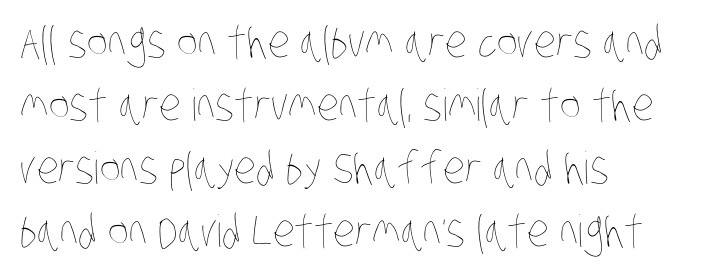
Heaviness? Minimal to ordinary, like unemphasized prose. Each new line begins a customary step beneath the previous one. Looks like regular typesetting: each glyph gets only the width it needs. Students, note that the glyphs here touch the page at normal intervals.
